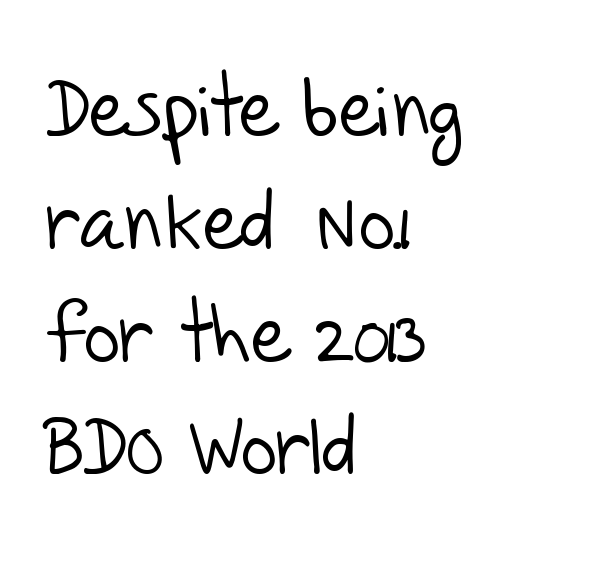
The leading is moderate, giving the passage an even texture. Stems and bowls with no extra thickness — not bold. The glyphs in this specimen are sans serif. The typesetter chose a ragged-right arrangement here. Descenders are the only things crossing below the line. What stands out about the letter spacing? Nothing — it is the standard amount.
